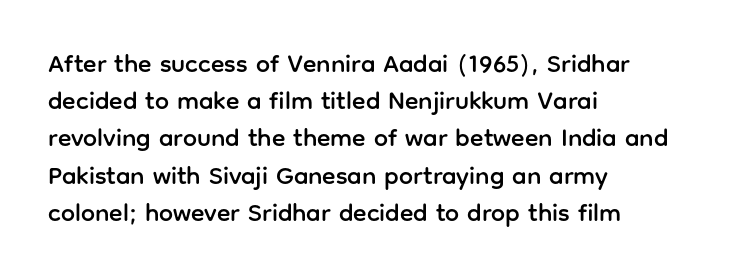
The image shows 25 px text type, upright; set left-aligned, normal line spacing (1.49x), normal letter spacing, not underlined.
